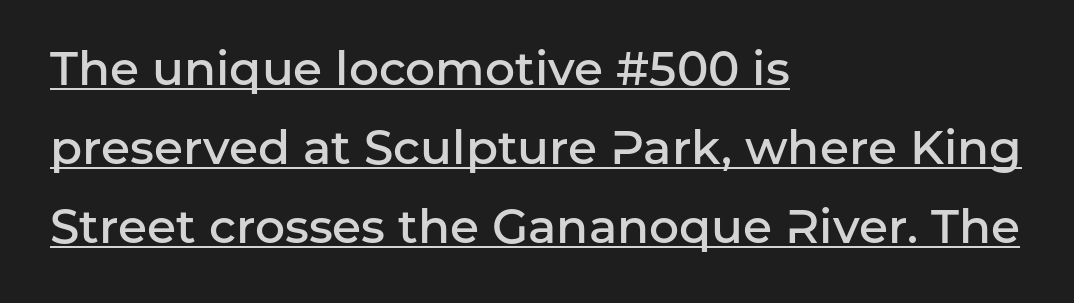
The image shows 47 px semibold sans-serif type, upright; set left-aligned, normal line spacing (1.68x), normal letter spacing, underlined; low stroke contrast and a medium x-height.
